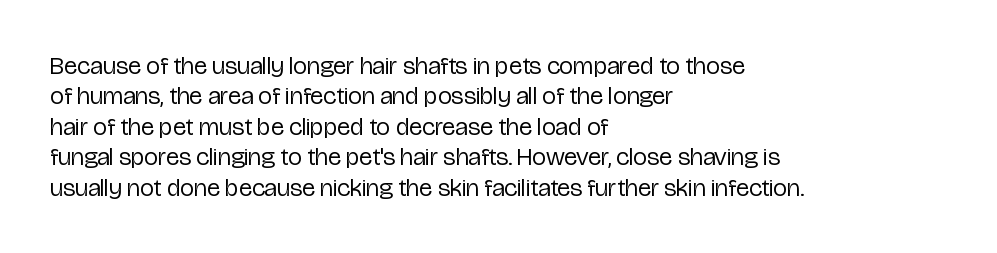
Q: Is the text bold? A: No.
Q: Is the text italic (slanted)? A: No, it is upright.
Q: Is the text underlined? A: No.
Q: How is the paragraph aligned? A: Left-aligned.
Q: Is the spacing between letters normal or unusually wide? A: Normal.
